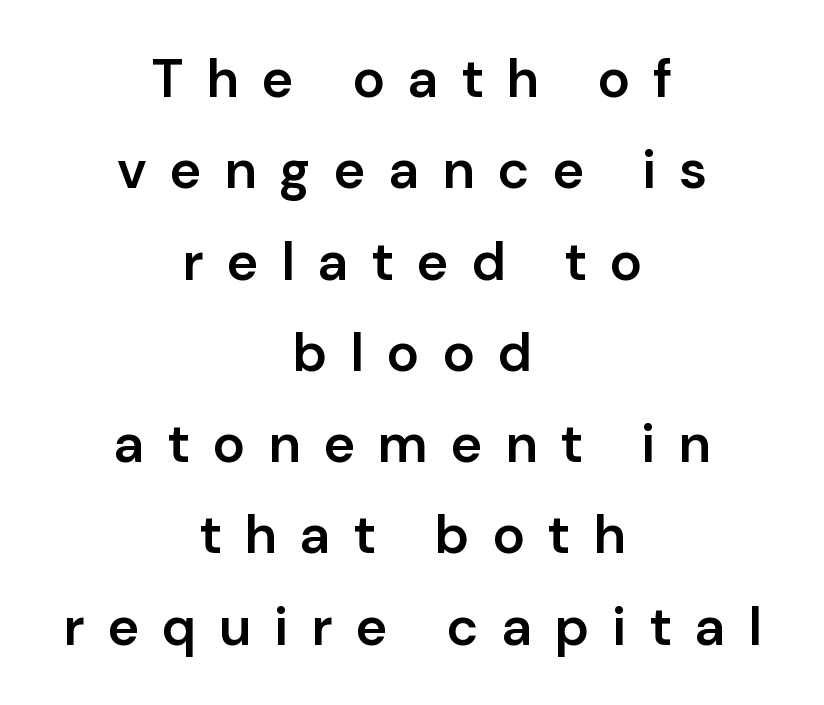
Do the letters lean? They stand straight. Horizontally, the lines are justified to the midpoint only. Is there much room between lines? A standard amount, neither cramped nor airy. Typographic density is moderately raised because the face is semibold.
